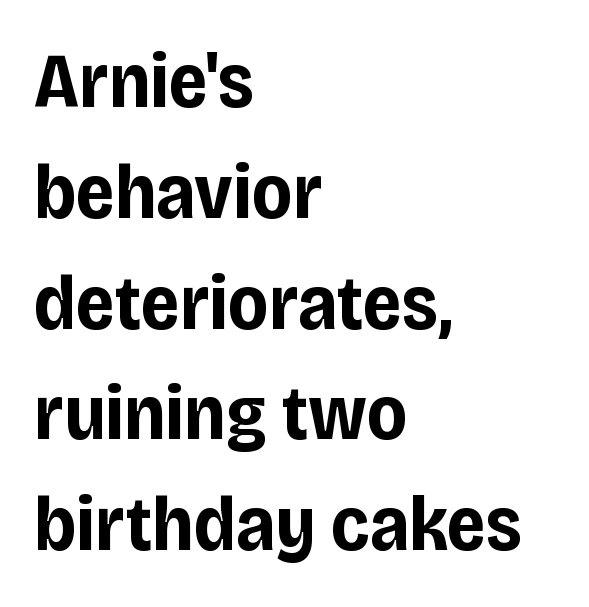
Q: Is the text bold? A: Yes.
Q: Is the text italic (slanted)? A: No, it is upright.
Q: Is the typeface a serif or a sans-serif typeface? A: Sans-serif.
Q: Is the text underlined? A: No.
Q: How is the paragraph aligned? A: Left-aligned.
Q: Is the spacing between letters normal or unusually wide? A: Normal.
Q: Is the spacing between lines tight, normal or loose? A: Normal.
Q: Width (condensed, normal, or wide)? A: Condensed.
Q: Stroke contrast? A: Low.
Q: x-height? A: Large.
Q: Monospaced? A: No.
